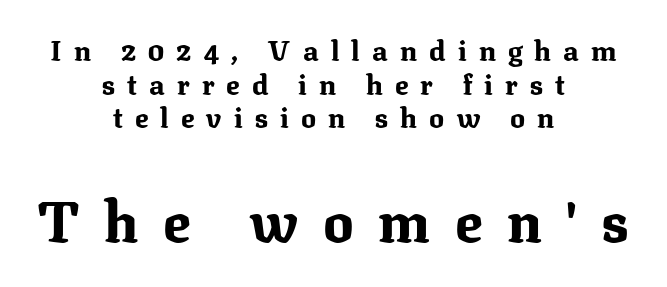
Typeset on center — no edge is straight. The rendering uses a bold face; every stroke is thick and dark. It's the straight-up-and-down kind of type. Underline: absent. This sample uses expanded letter spacing, leaving extra air between glyphs.
